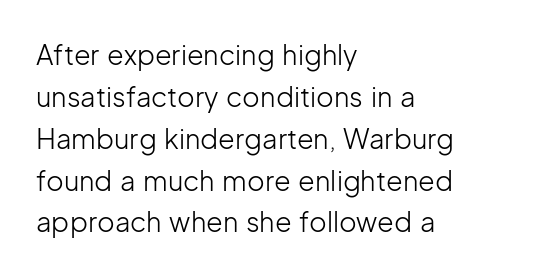
Q: Is the text bold? A: No.
Q: Is the text italic (slanted)? A: No, it is upright.
Q: Is the text underlined? A: No.
Q: How is the paragraph aligned? A: Left-aligned.
Q: Is the spacing between letters normal or unusually wide? A: Normal.
Q: Is the spacing between lines tight, normal or loose? A: Normal.
